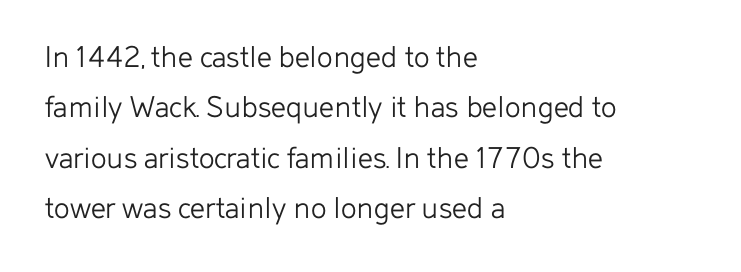
{"serif": "no", "italic": "no", "bold": "no", "weight": "light", "width": "normal", "stroke_contrast": "low", "x_height": "medium", "monospaced": "no", "underline": "no", "align": "left", "line_spacing": "normal", "line_spacing_ratio": 1.53, "letter_spacing": "normal", "letter_spacing_em": 0.0, "glyph_px": 33}
